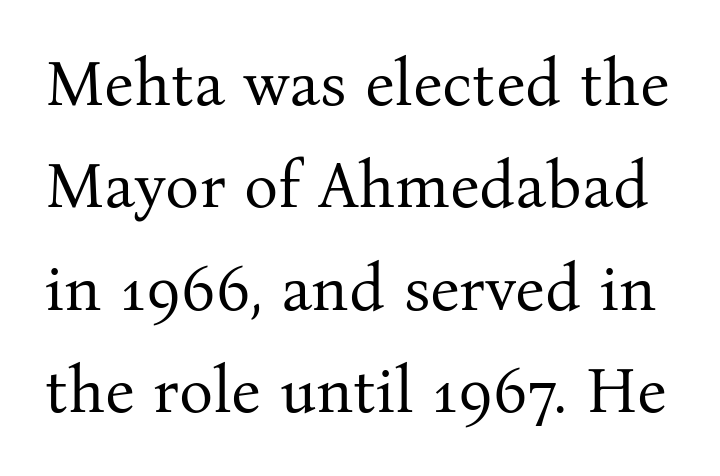
Q: Is the text bold? A: No.
Q: Is the text italic (slanted)? A: No, it is upright.
Q: Is the typeface a serif or a sans-serif typeface? A: Serif.
Q: Is the text underlined? A: No.
Q: Is the spacing between letters normal or unusually wide? A: Normal.
Q: Is the spacing between lines tight, normal or loose? A: Normal.
Q: Width (condensed, normal, or wide)? A: Normal.
Q: Stroke contrast? A: Medium.
Q: x-height? A: Medium.
Q: Monospaced? A: No.
